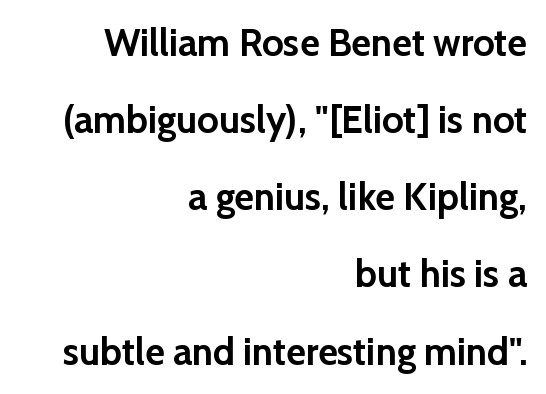
These lines are rendered in a variable-pitch font. The glyphs in this specimen are sans serif. Rendered with straight, roman letterforms. Its strokes are broad and dark, the hallmark of bold type. The horizontal fit of the characters is conventional and even. Descenders are the only things crossing below the line.
